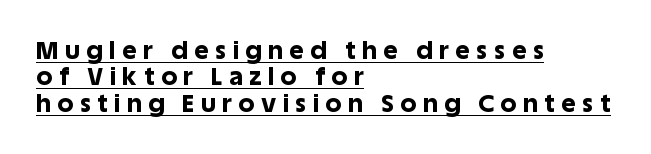
{"italic": "no", "bold": "yes", "underline": "yes", "align": "left", "line_spacing": "tight", "line_spacing_ratio": 1.06, "letter_spacing": "wide", "letter_spacing_em": 0.27, "glyph_px": 25}
